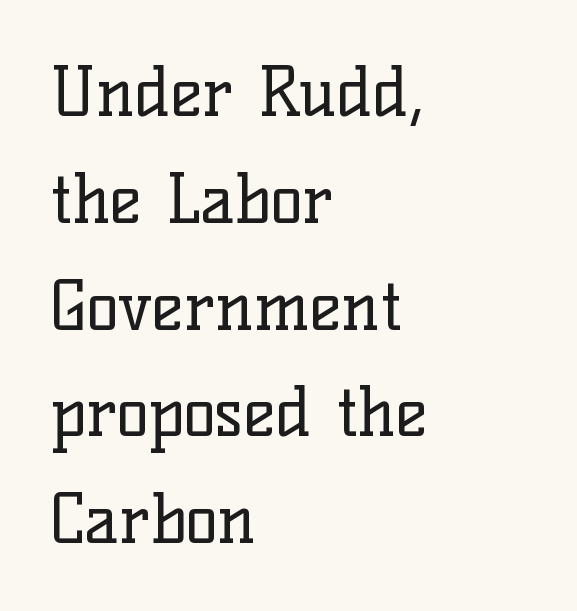
Q: Is the text bold? A: No.
Q: Is the text italic (slanted)? A: No, it is upright.
Q: Is the typeface a serif or a sans-serif typeface? A: Serif.
Q: Is the text underlined? A: No.
Q: How is the paragraph aligned? A: Left-aligned.
Q: Is the spacing between letters normal or unusually wide? A: Normal.
Q: Is the spacing between lines tight, normal or loose? A: Normal.
Q: Width (condensed, normal, or wide)? A: Normal.
Q: Stroke contrast? A: Low.
Q: x-height? A: Medium.
Q: Monospaced? A: No.
